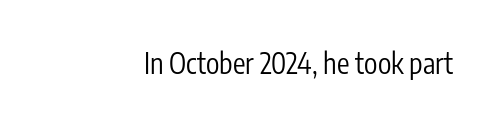
{"serif": "no", "italic": "no", "bold": "no", "weight": "regular", "width": "condensed", "stroke_contrast": "low", "x_height": "medium", "monospaced": "no", "underline": "no", "letter_spacing": "normal", "letter_spacing_em": 0.0, "glyph_px": 28}
